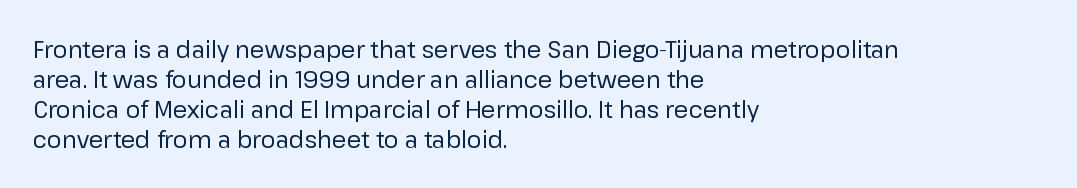
{"italic": "no", "bold": "no", "underline": "no", "align": "left", "line_spacing": "normal", "line_spacing_ratio": 1.3, "letter_spacing": "normal", "letter_spacing_em": 0.0, "glyph_px": 23}
